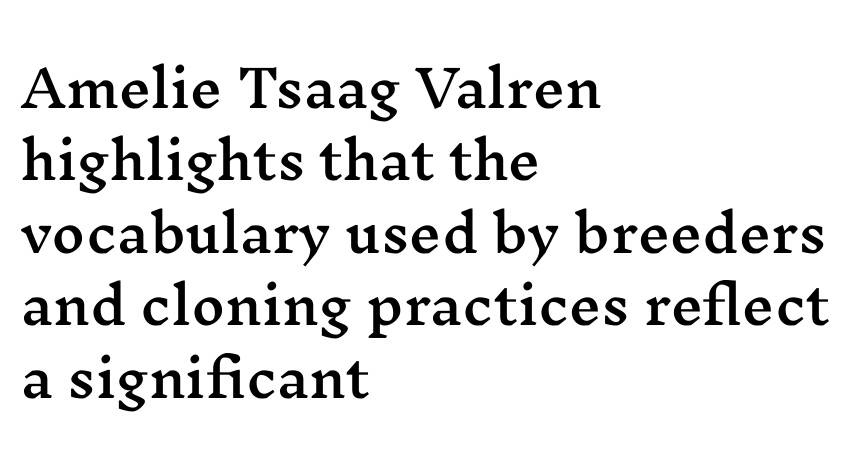
Regular leading. Any mark beneath the type? The region is blank. A typesetter would call this proportional, since set widths differ per character. Posture: straight, roman, zero tilt. The face used here is seriffed, in the tradition of book romans.
